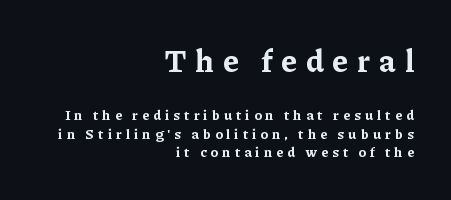
Q: Is the text bold? A: Yes.
Q: Is the text italic (slanted)? A: No, it is upright.
Q: Is the typeface a serif or a sans-serif typeface? A: Serif.
Q: Is the text underlined? A: No.
Q: How is the paragraph aligned? A: Right-aligned.
Q: Is the spacing between letters normal or unusually wide? A: Unusually wide.
Q: Is the spacing between lines tight, normal or loose? A: Normal.
Q: Which block of text is set in a larger size, the first (top) or the second (bottom)? A: The first (top) one.
Q: Width (condensed, normal, or wide)? A: Normal.
Q: Stroke contrast? A: Low.
Q: x-height? A: Medium.
Q: Monospaced? A: No.
